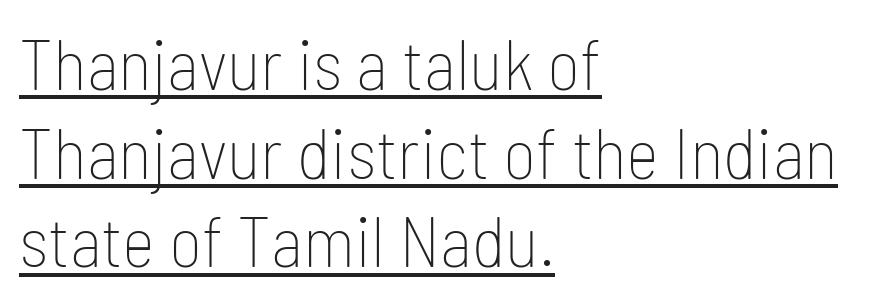
Q: Is the text bold? A: No.
Q: Is the text italic (slanted)? A: No, it is upright.
Q: Is the typeface a serif or a sans-serif typeface? A: Sans-serif.
Q: Is the text underlined? A: Yes.
Q: How is the paragraph aligned? A: Left-aligned.
Q: Is the spacing between letters normal or unusually wide? A: Normal.
Q: Is the spacing between lines tight, normal or loose? A: Normal.
Q: Width (condensed, normal, or wide)? A: Condensed.
Q: Stroke contrast? A: Low.
Q: x-height? A: Medium.
Q: Monospaced? A: No.
